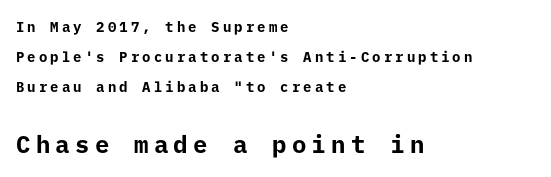
Characters remain perfectly vertical along every line. The glyphs are unaccompanied by any horizontal stroke below them. Spacing between characters has been opened up far beyond the box default. Leading: increased. Stroke thickness is high; the sample reads as a true bold. Where is the straight margin? On the left.
